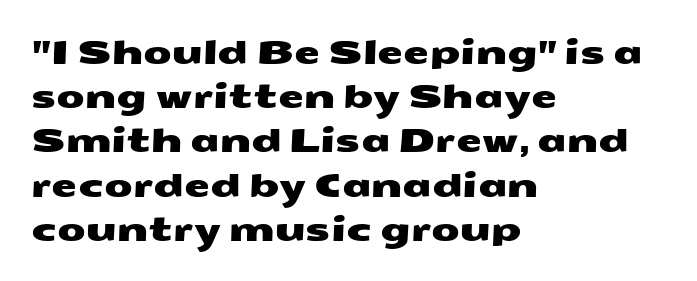
The image shows 33 px wide sans-serif type; set left-aligned, normal line spacing (1.34x), normal letter spacing, not underlined; medium stroke contrast and a medium x-height.
